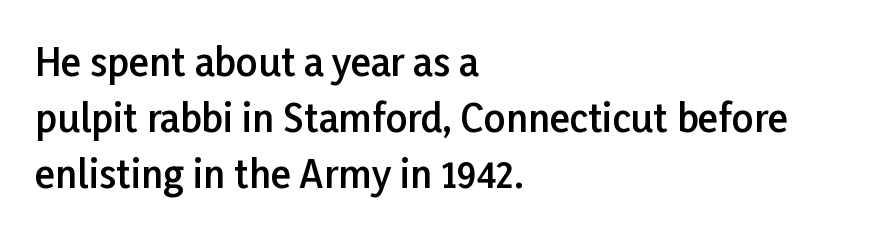
{"serif": "no", "italic": "no", "bold": "semi", "weight": "semibold", "width": "normal", "stroke_contrast": "low", "x_height": "medium", "monospaced": "no", "underline": "no", "align": "left", "line_spacing": "normal", "line_spacing_ratio": 1.48, "letter_spacing": "normal", "letter_spacing_em": 0.0, "glyph_px": 38}
